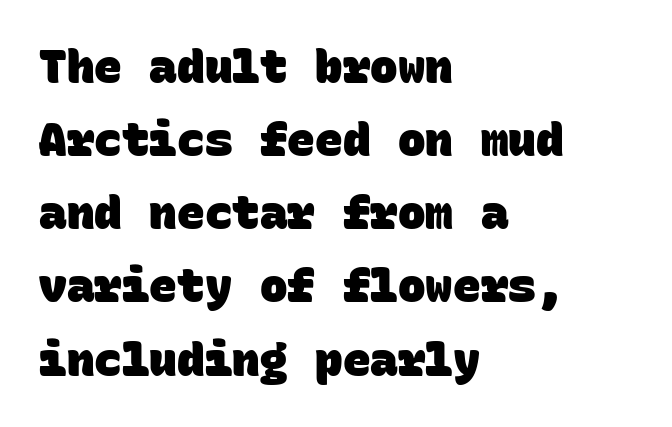
{"serif": "no", "bold": "yes", "weight": "heavy", "width": "normal", "stroke_contrast": "low", "x_height": "large", "monospaced": "yes", "underline": "no", "align": "left", "line_spacing": "normal", "line_spacing_ratio": 1.59, "letter_spacing": "normal", "letter_spacing_em": 0.0, "glyph_px": 46}
